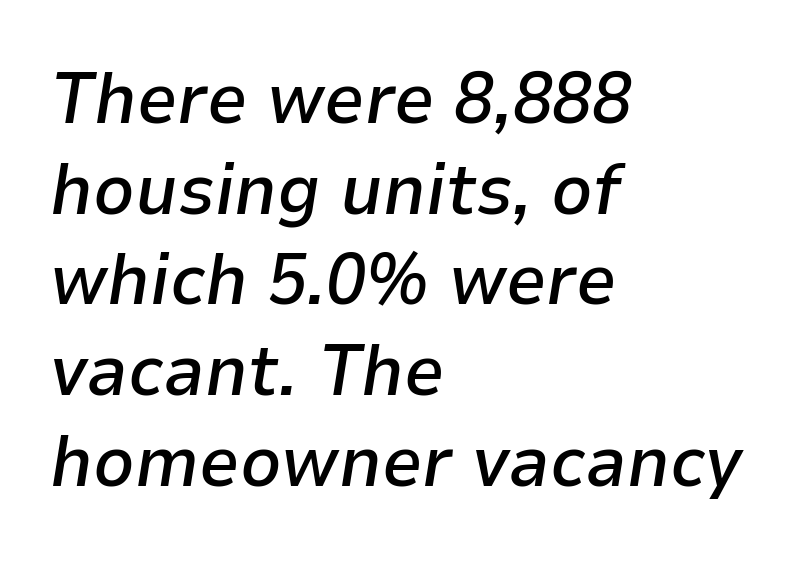
{"italic": "yes", "lean": "right", "slant_degrees": 9, "bold": "semi", "weight": "semibold", "width": "normal", "stroke_contrast": "low", "x_height": "medium", "monospaced": "no", "underline": "no", "align": "left", "line_spacing": "normal", "line_spacing_ratio": 1.26, "letter_spacing": "normal", "letter_spacing_em": 0.0, "glyph_px": 72}
